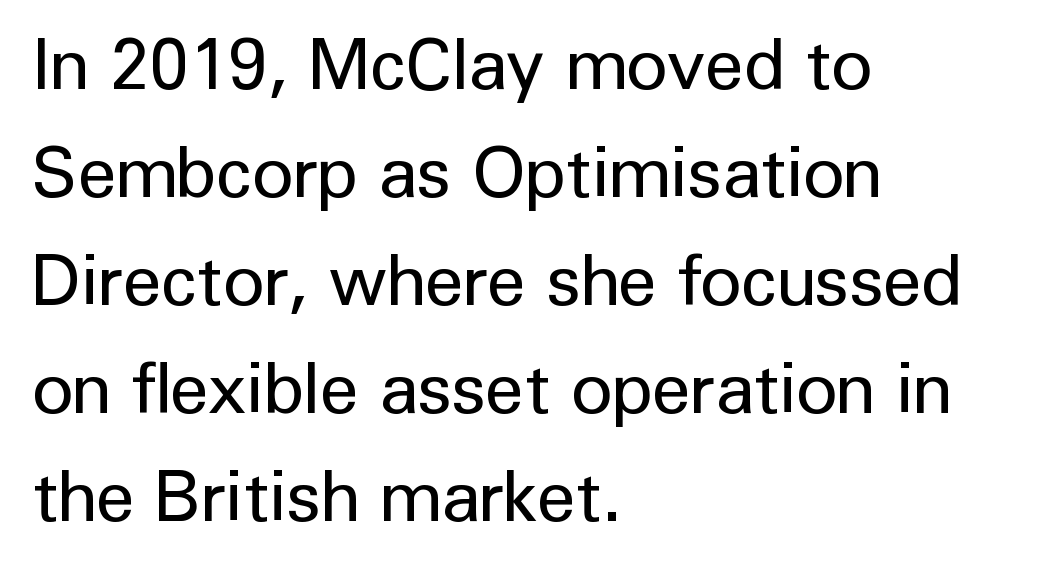
{"serif": "no", "italic": "no", "bold": "no", "weight": "regular", "width": "normal", "stroke_contrast": "low", "x_height": "medium", "monospaced": "no", "underline": "no", "align": "left", "line_spacing": "normal", "line_spacing_ratio": 1.52, "letter_spacing": "normal", "letter_spacing_em": 0.0, "glyph_px": 71}
